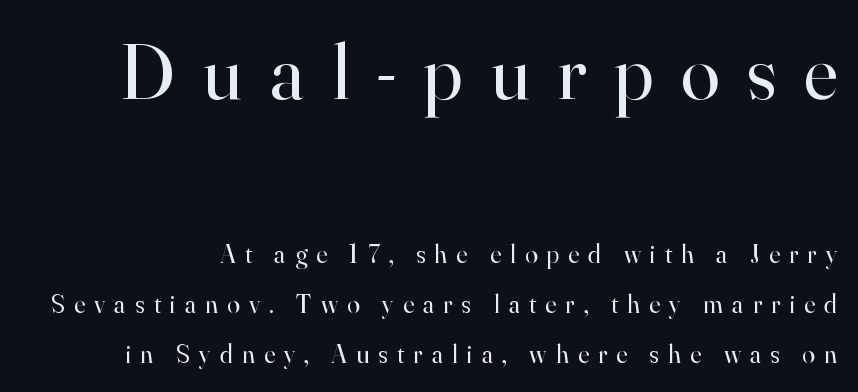
In terms of posture, this sample is upright. Is this a heavy cut? Hardly; it is regular or lighter. The horizontal fit of the characters is loose and conspicuously gappy. Between these two stacked blocks, the higher one wins on size. Is this a fixed-width face? No — the glyphs have proportional, varying widths.
